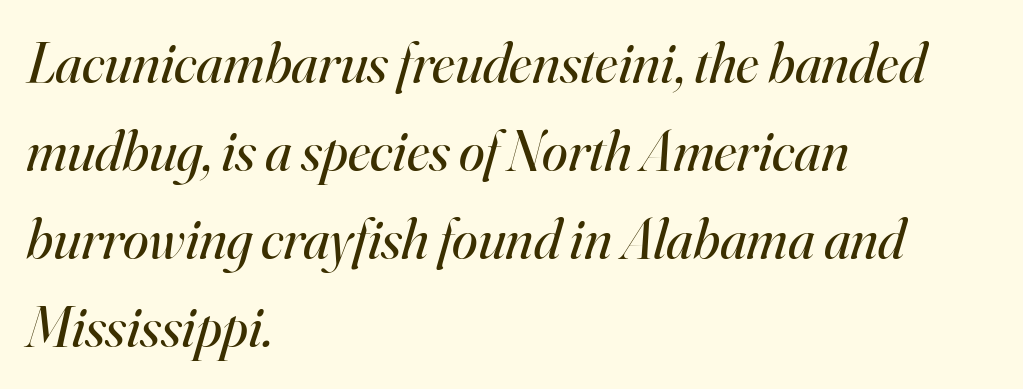
Leftover space on each line is placed entirely after the last word. Does extra space separate the letters? No, they use regular spacing. The rendering uses natural spacing where letterforms have individual widths. Stem width sits at or under what a default text font uses.
